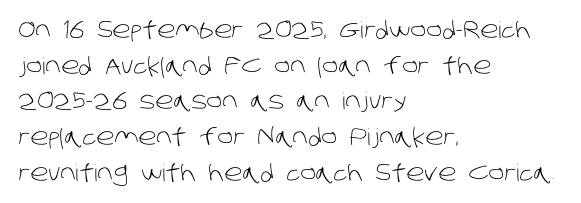
{"bold": "no", "underline": "no", "align": "left", "line_spacing": "normal", "line_spacing_ratio": 1.55, "letter_spacing": "normal", "letter_spacing_em": 0.0, "glyph_px": 23}
